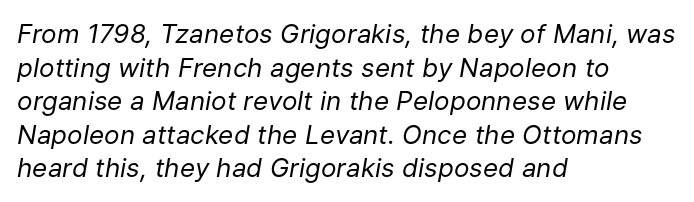
{"italic": "yes", "lean": "right", "slant_degrees": 9, "bold": "no", "underline": "no", "align": "left", "line_spacing": "normal", "line_spacing_ratio": 1.29, "letter_spacing": "normal", "letter_spacing_em": 0.0, "glyph_px": 26}
